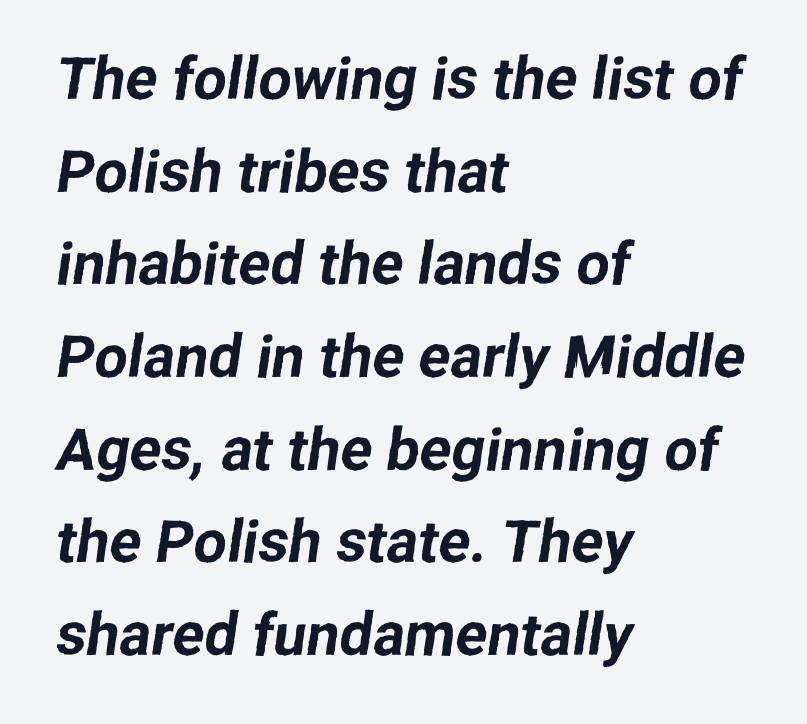
The image shows 59 px sans-serif type; set left-aligned, normal line spacing (1.57x), normal letter spacing, not underlined; low stroke contrast and a medium x-height.
